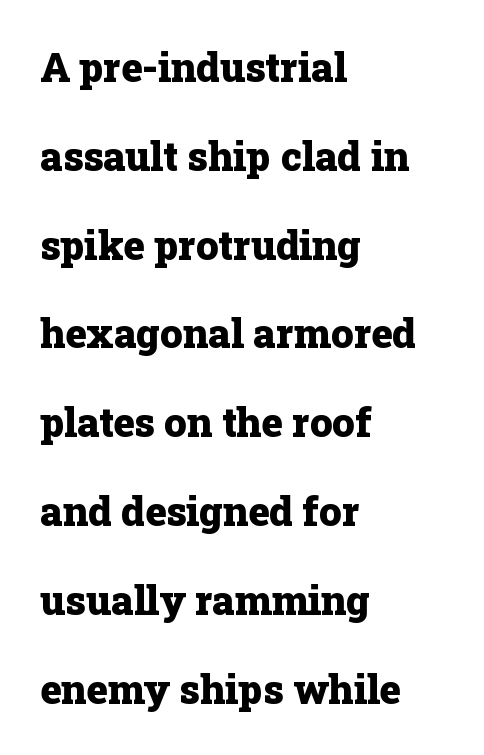
The image shows 40 px heavy serif type, upright; set left-aligned, loose line spacing (2.22x), normal letter spacing, not underlined; low stroke contrast and a medium x-height.
